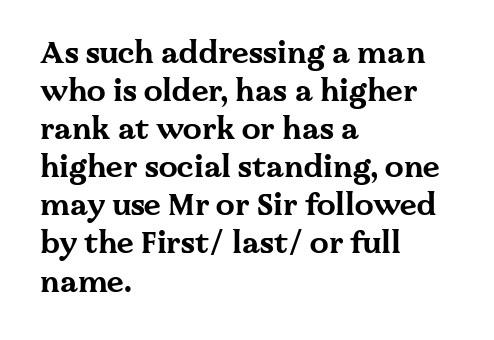
{"serif": "yes", "italic": "no", "bold": "yes", "weight": "bold", "width": "wide", "stroke_contrast": "medium", "x_height": "medium", "monospaced": "no", "underline": "no", "align": "left", "line_spacing": "normal", "line_spacing_ratio": 1.27, "letter_spacing": "normal", "letter_spacing_em": 0.0, "glyph_px": 30}
